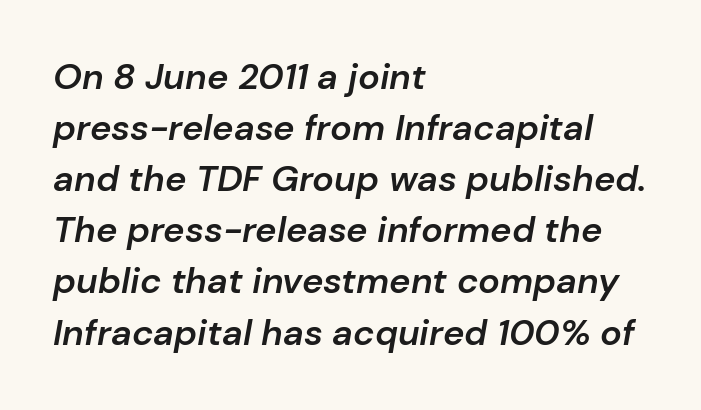
{"italic": "yes", "lean": "right", "slant_degrees": 10, "bold": "semi", "weight": "semibold", "width": "normal", "stroke_contrast": "low", "x_height": "medium", "monospaced": "no", "underline": "no", "align": "left", "line_spacing": "normal", "line_spacing_ratio": 1.42, "letter_spacing": "normal", "letter_spacing_em": 0.0, "glyph_px": 36}
